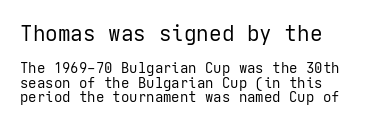
The image shows 21 px text type, upright; set left-aligned, tight line spacing (1.05x), normal letter spacing, not underlined; the first (top) block is 1.5x larger.
